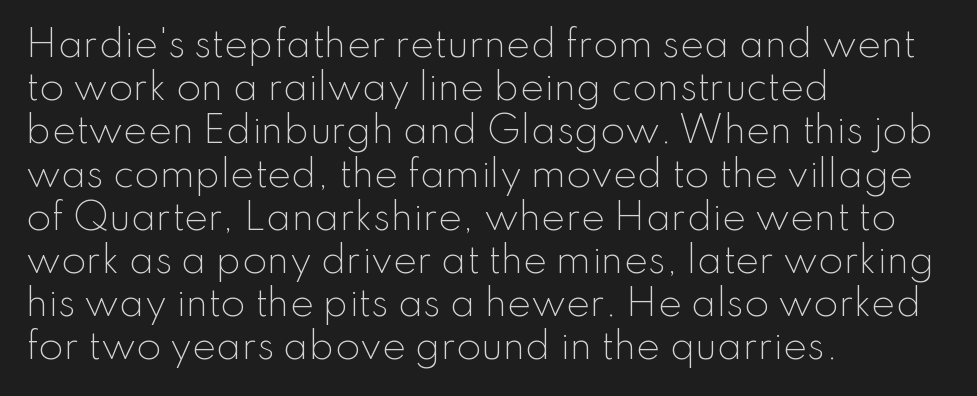
Q: Is the text bold? A: No.
Q: Is the text italic (slanted)? A: No, it is upright.
Q: Is the typeface a serif or a sans-serif typeface? A: Sans-serif.
Q: Is the text underlined? A: No.
Q: How is the paragraph aligned? A: Left-aligned.
Q: Is the spacing between letters normal or unusually wide? A: Normal.
Q: Width (condensed, normal, or wide)? A: Normal.
Q: Stroke contrast? A: Low.
Q: x-height? A: Small.
Q: Monospaced? A: No.
